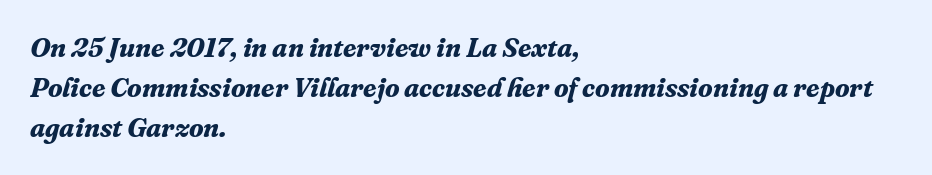
Q: Is the text bold? A: Yes.
Q: Is the text italic (slanted)? A: Yes, it leans right by about 16 degrees.
Q: Is the text underlined? A: No.
Q: How is the paragraph aligned? A: Left-aligned.
Q: Is the spacing between letters normal or unusually wide? A: Normal.
Q: Is the spacing between lines tight, normal or loose? A: Normal.
